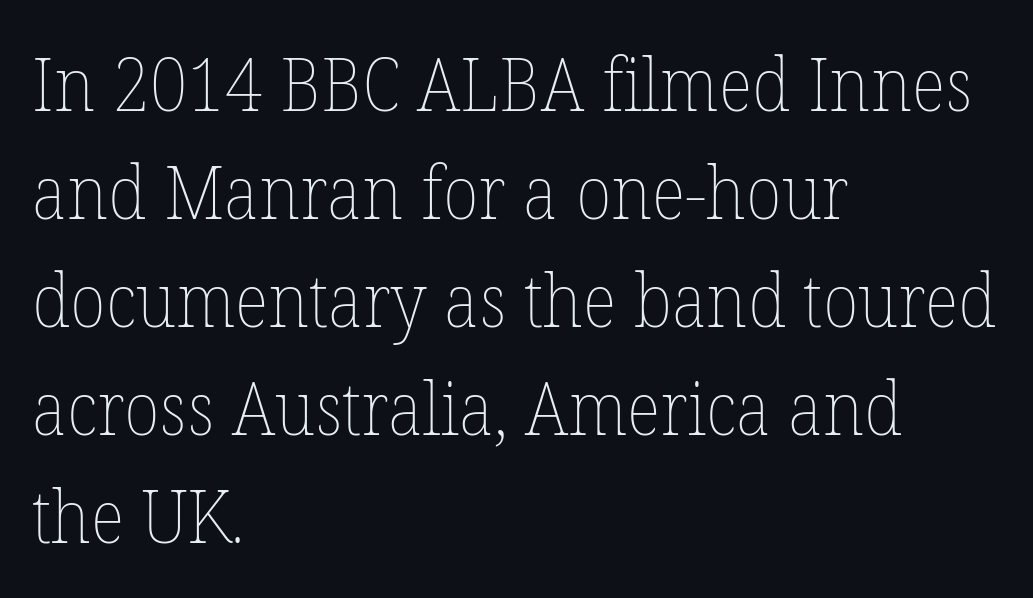
Q: Is the text bold? A: No.
Q: Is the text italic (slanted)? A: No, it is upright.
Q: Is the text underlined? A: No.
Q: How is the paragraph aligned? A: Left-aligned.
Q: Is the spacing between letters normal or unusually wide? A: Normal.
Q: Is the spacing between lines tight, normal or loose? A: Normal.
Q: Width (condensed, normal, or wide)? A: Normal.
Q: Stroke contrast? A: Low.
Q: x-height? A: Medium.
Q: Monospaced? A: No.
